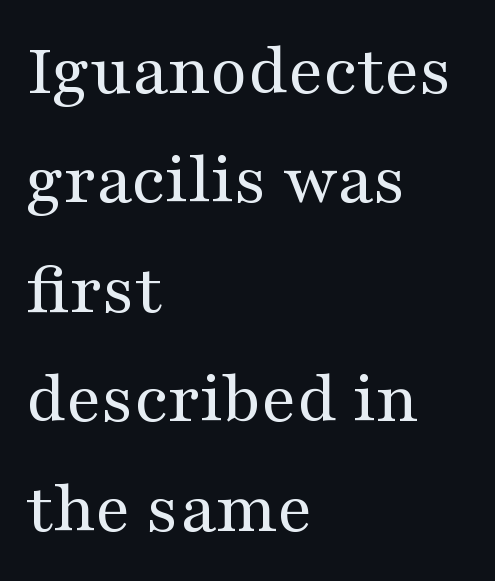
A clean baseline with only descenders dipping below it. Here the glyphs are tracked normally, forming tight word shapes. Casual observation: everything's shoved over to the left. Proportional: the letters do not fall into vertical columns. In terms of letterform style, serifs are clearly present. Compared with typical paragraphs, the rows here are spaced about the same.
